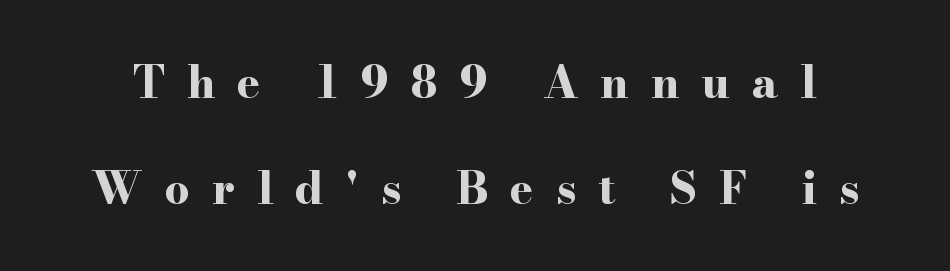
The letters stand upright; this is a roman face. The gaps between neighbouring characters are conspicuously large. In terms of letterform style, serifs are clearly present. Bare-footed words on every line.
